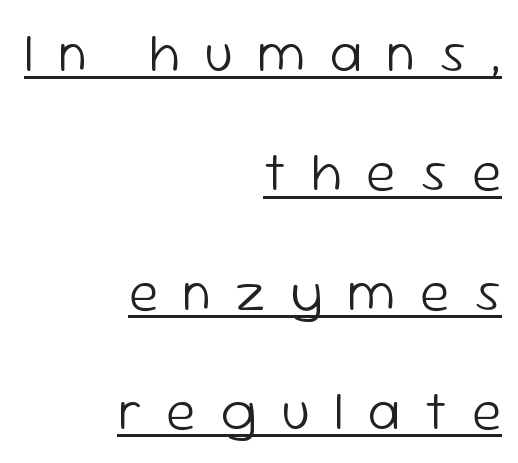
The image shows 54 px light sans-serif type, upright; set right-aligned, loose line spacing (2.21x), unusually wide letter spacing (+0.45 em), underlined; low stroke contrast and a medium x-height.
